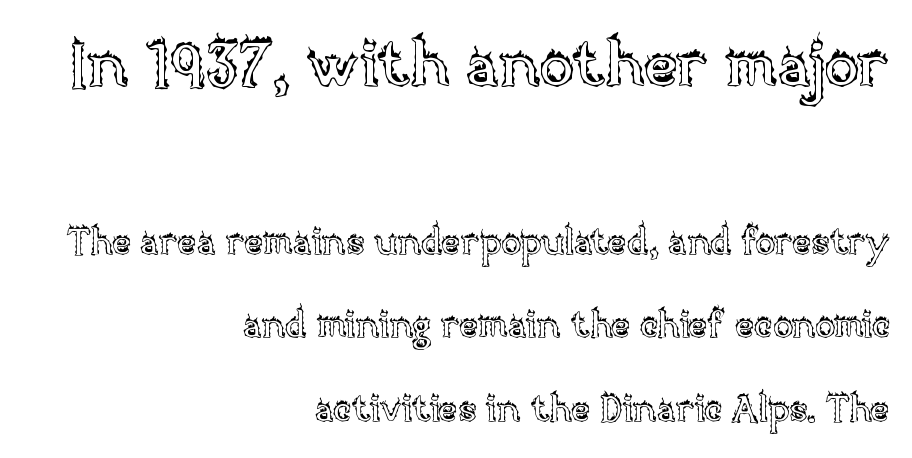
Q: Is the text italic (slanted)? A: No, it is upright.
Q: Is the text underlined? A: No.
Q: How is the paragraph aligned? A: Right-aligned.
Q: Is the spacing between letters normal or unusually wide? A: Normal.
Q: Is the spacing between lines tight, normal or loose? A: Loose.
Q: Which block of text is set in a larger size, the first (top) or the second (bottom)? A: The first (top) one.
Q: Width (condensed, normal, or wide)? A: Normal.
Q: x-height? A: Large.
Q: Monospaced? A: No.
